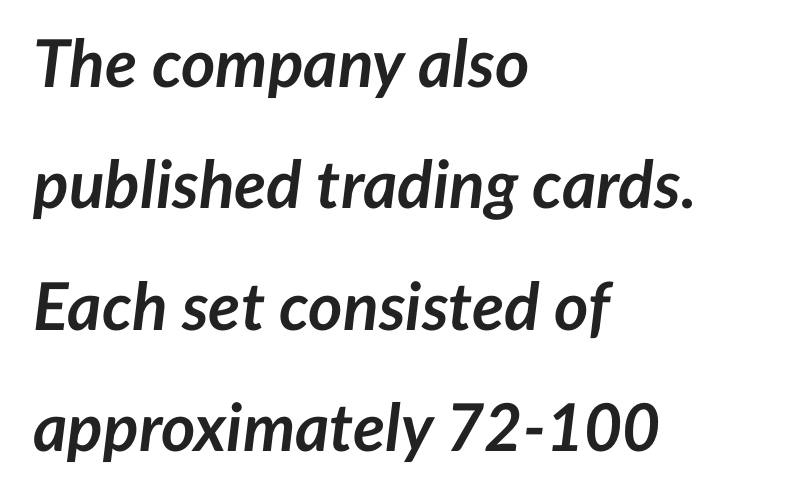
Think of a printed novel: that variable character pitch is what you see here. A clean baseline with only descenders dipping below it. There is no visible air inserted between adjacent glyphs. How heavy is the stroke? Heavy — this is a bold. Observe the lean: these are italic letterforms.
